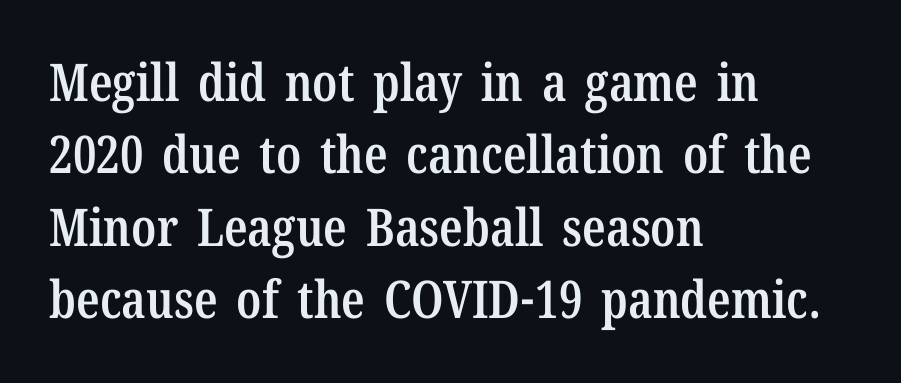
{"serif": "yes", "italic": "no", "bold": "semi", "weight": "semibold", "width": "condensed", "stroke_contrast": "low", "x_height": "medium", "monospaced": "no", "underline": "no", "align": "left", "line_spacing": "normal", "line_spacing_ratio": 1.39, "letter_spacing": "normal", "letter_spacing_em": 0.0, "glyph_px": 52}
